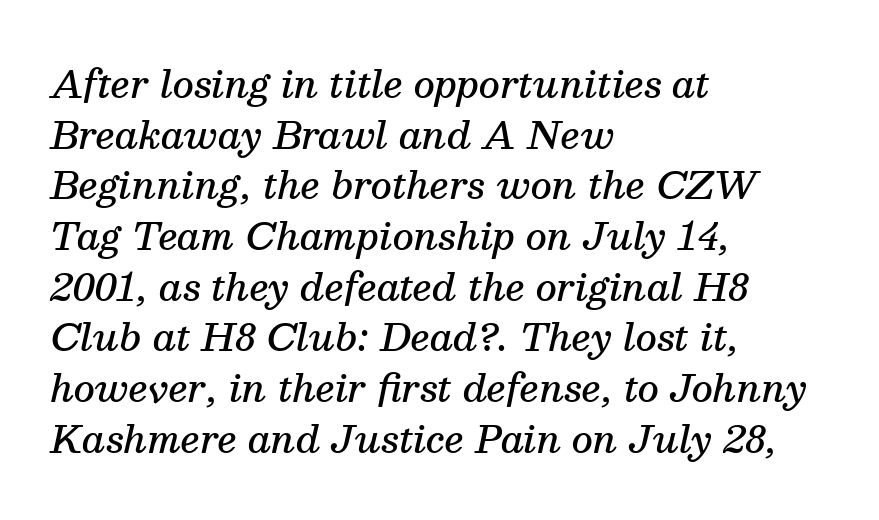
Q: Is the text bold? A: Semi-bold.
Q: Is the text italic (slanted)? A: Yes, it leans right by about 13 degrees.
Q: Is the typeface a serif or a sans-serif typeface? A: Serif.
Q: Is the text underlined? A: No.
Q: How is the paragraph aligned? A: Left-aligned.
Q: Is the spacing between letters normal or unusually wide? A: Normal.
Q: Is the spacing between lines tight, normal or loose? A: Normal.
Q: Width (condensed, normal, or wide)? A: Normal.
Q: Stroke contrast? A: Medium.
Q: x-height? A: Medium.
Q: Monospaced? A: No.
